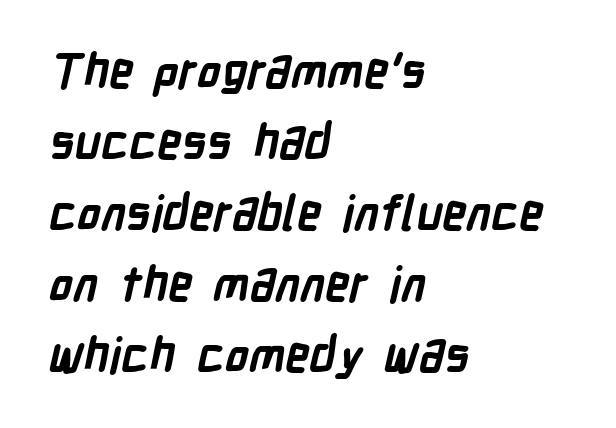
{"serif": "no", "bold": "yes", "weight": "semibold", "width": "condensed", "stroke_contrast": "low", "x_height": "medium", "monospaced": "no", "underline": "no", "align": "left", "line_spacing": "normal", "line_spacing_ratio": 1.48, "letter_spacing": "normal", "letter_spacing_em": 0.0, "glyph_px": 48}
